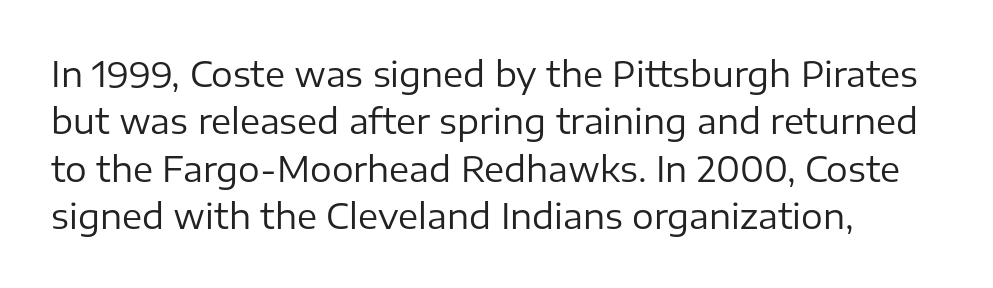
Q: Is the text bold? A: No.
Q: Is the text italic (slanted)? A: No, it is upright.
Q: Is the typeface a serif or a sans-serif typeface? A: Sans-serif.
Q: Is the text underlined? A: No.
Q: Is the spacing between letters normal or unusually wide? A: Normal.
Q: Is the spacing between lines tight, normal or loose? A: Normal.
Q: Width (condensed, normal, or wide)? A: Normal.
Q: Stroke contrast? A: Low.
Q: x-height? A: Medium.
Q: Monospaced? A: No.
